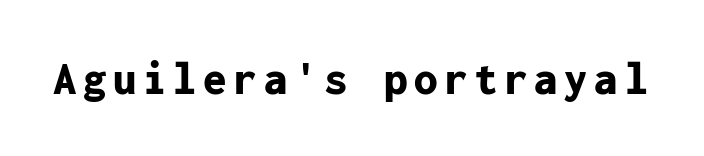
The image shows 47 px bold sans-serif type, upright, monospaced; set not underlined; low stroke contrast and a medium x-height.
